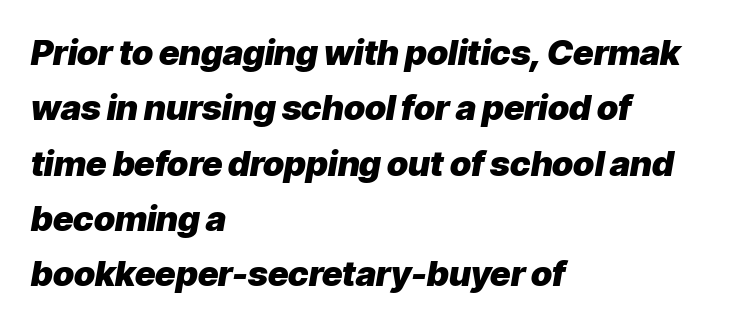
Teacher's note: observe the even left margin — that is flush-left alignment. The baseline area is clear. If you drew a line through each stem, it would be angled. This rendering leaves character spacing at its baseline value.
